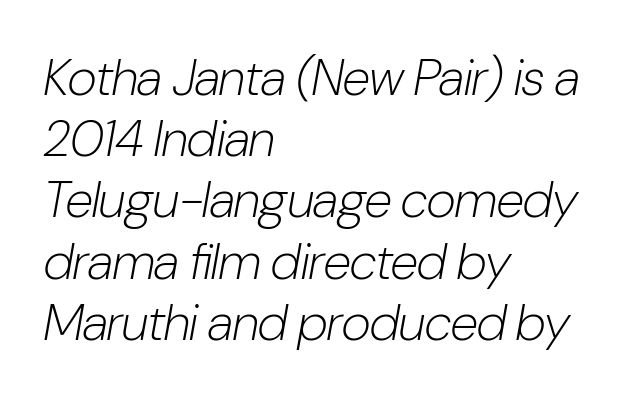
Bold? No — there's no thickening of the strokes. The space directly below the letters is spotless. These lines are rendered in a variable-pitch font. Every character sits at an angle, as italics do. These lines stack with their left ends in a neat column.
